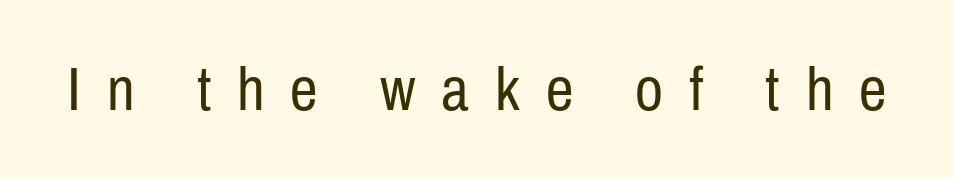
Q: Is the text bold? A: No.
Q: Is the text italic (slanted)? A: No, it is upright.
Q: Is the typeface a serif or a sans-serif typeface? A: Sans-serif.
Q: Is the text underlined? A: No.
Q: Is the spacing between letters normal or unusually wide? A: Unusually wide.
Q: Width (condensed, normal, or wide)? A: Condensed.
Q: Stroke contrast? A: Low.
Q: x-height? A: Medium.
Q: Monospaced? A: No.
